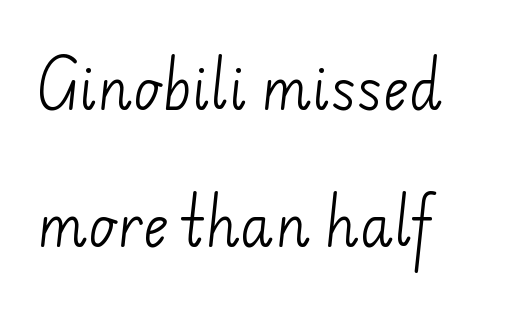
Q: Is the text bold? A: No.
Q: Is the typeface a serif or a sans-serif typeface? A: Sans-serif.
Q: Is the text underlined? A: No.
Q: How is the paragraph aligned? A: Left-aligned.
Q: Is the spacing between letters normal or unusually wide? A: Normal.
Q: Is the spacing between lines tight, normal or loose? A: Loose.
Q: Width (condensed, normal, or wide)? A: Normal.
Q: Stroke contrast? A: Low.
Q: x-height? A: Small.
Q: Monospaced? A: No.
